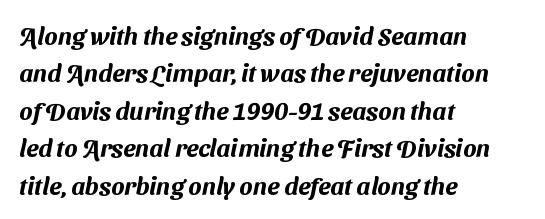
What's the leading like? Ordinary, nothing unusual. Default kerning and tracking; the words read as compact shapes. The foot of each line stays bare and open. Compared with a centered layout, this one pins lines to the left instead.
